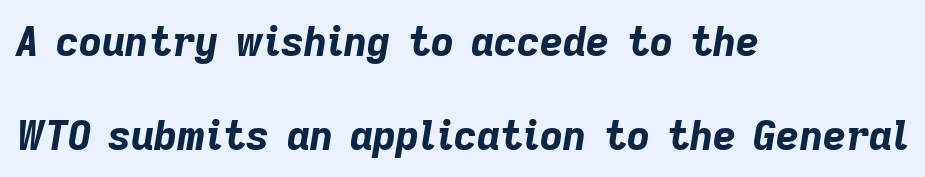
The image shows 40 px bold type, italic (leaning right); set left-aligned, loose line spacing (2.34x), normal letter spacing, not underlined; low stroke contrast and a medium x-height.
